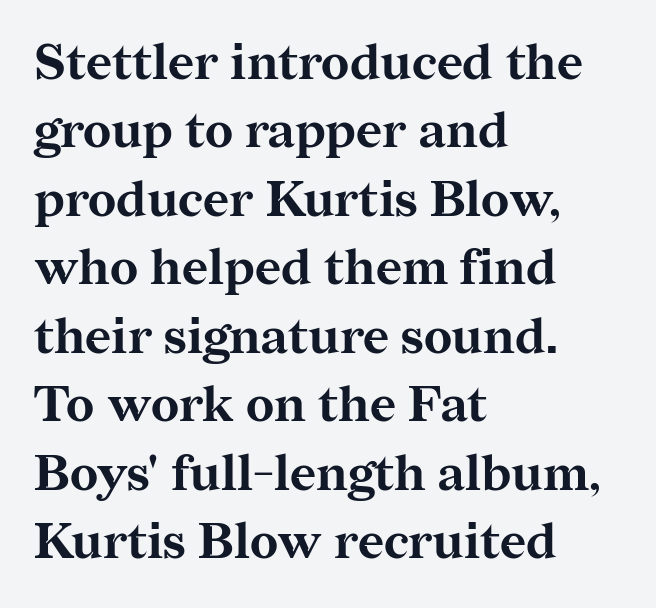
{"serif": "yes", "italic": "no", "bold": "yes", "weight": "bold", "width": "normal", "stroke_contrast": "medium", "x_height": "medium", "monospaced": "no", "underline": "no", "align": "left", "line_spacing": "normal", "line_spacing_ratio": 1.37, "letter_spacing": "normal", "letter_spacing_em": 0.0, "glyph_px": 50}
